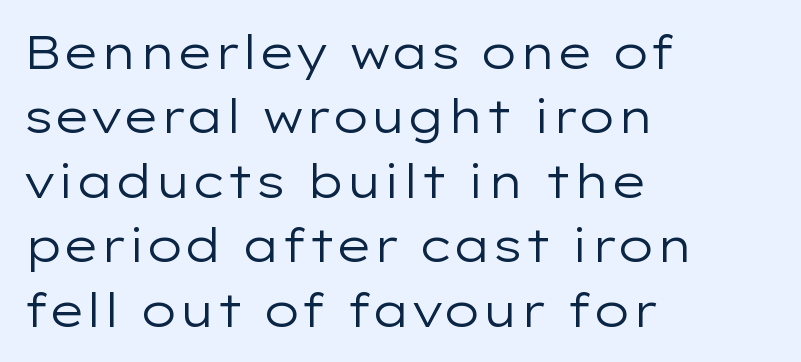
The image shows 46 px regular-weight, wide sans-serif type, upright; set left-aligned, normal line spacing (1.4x), normal letter spacing, not underlined; low stroke contrast and a medium x-height.
